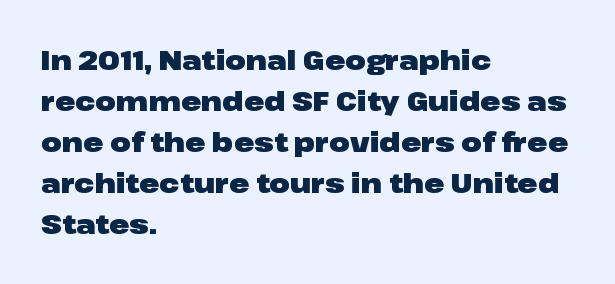
Line beginnings align vertically; line endings do not. Between one letter and the next there's only the usual sliver of space. Notice how descenders clear the ascenders below comfortably — that's standard leading. Does the lettering tilt? It doesn't — this is upright. Letters rest on an invisible, unmarked baseline.
